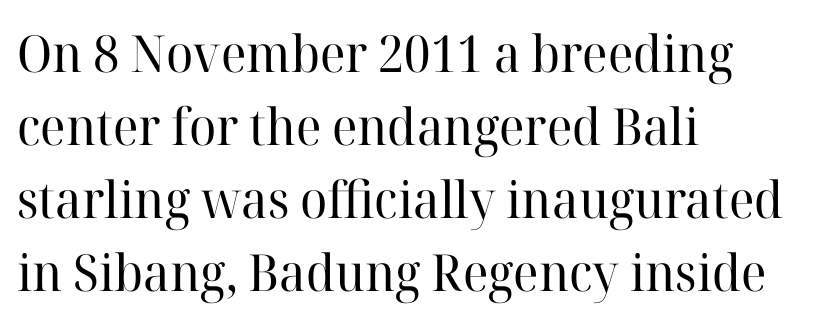
Q: Is the text bold? A: No.
Q: Is the text italic (slanted)? A: No, it is upright.
Q: Is the typeface a serif or a sans-serif typeface? A: Serif.
Q: Is the text underlined? A: No.
Q: How is the paragraph aligned? A: Left-aligned.
Q: Is the spacing between letters normal or unusually wide? A: Normal.
Q: Is the spacing between lines tight, normal or loose? A: Normal.
Q: Width (condensed, normal, or wide)? A: Normal.
Q: Stroke contrast? A: High.
Q: x-height? A: Medium.
Q: Monospaced? A: No.
